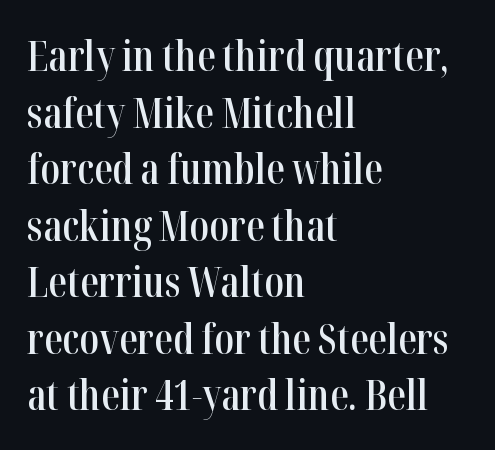
In terms of letterspacing, this is plain default setting. Is the block centered? No — it sits flush against the left margin. Each letter keeps its own natural width here, so spacing adapts to shape. Reading down the column, the eye jumps a familiar distance to each next line.
